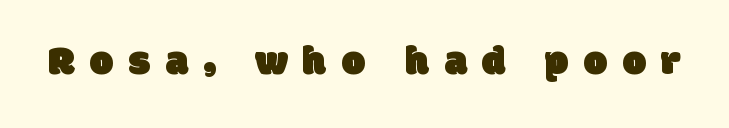
The image shows 42 px sans-serif type; set unusually wide letter spacing (+0.36 em), not underlined; low stroke contrast and a large x-height.
